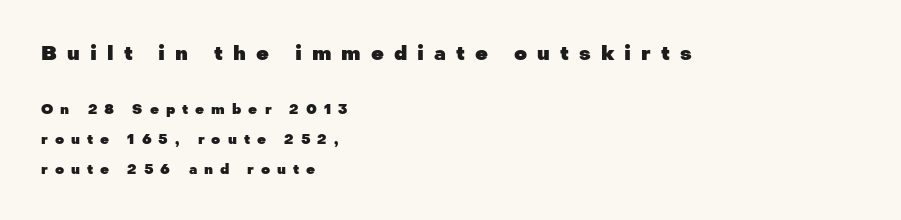
Q: Is the text bold? A: Yes.
Q: Is the text italic (slanted)? A: No, it is upright.
Q: Is the text underlined? A: No.
Q: How is the paragraph aligned? A: Left-aligned.
Q: Is the spacing between letters normal or unusually wide? A: Unusually wide.
Q: Is the spacing between lines tight, normal or loose? A: Loose.
Q: Which block of text is set in a larger size, the first (top) or the second (bottom)? A: The first (top) one.
